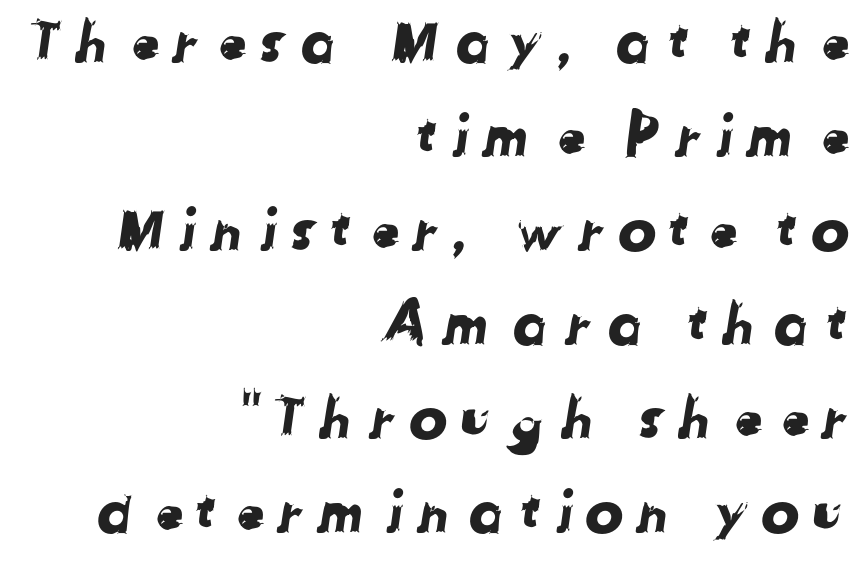
The vertical gap from one line to the next is medium. Spacing verdict: proportional, widths tailored to each character. This rendering features lettering with no underline. In CSS terms this would be text-align: right.
